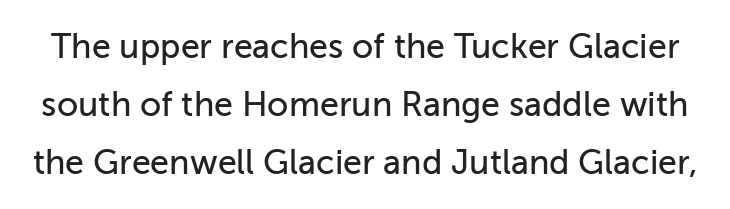
Quick note: underline off. Interline gaps are of average width in this sample. What kind of face is this? One without serifs — a sans. This is roman type, the default non-slanted kind.
